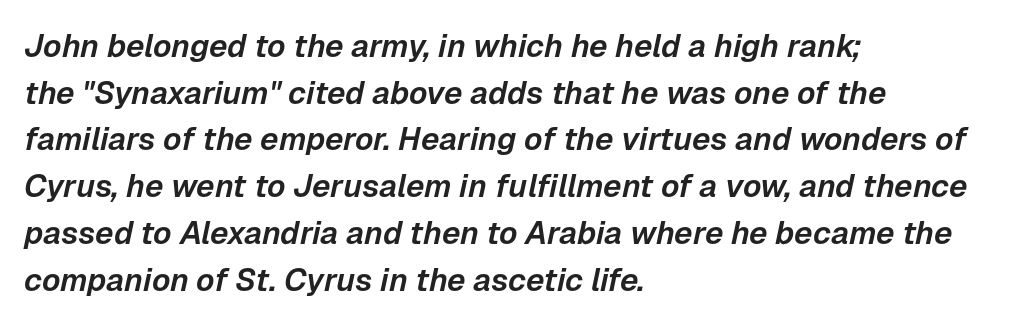
The image shows 32 px text type, italic (leaning right); set left-aligned, normal line spacing (1.46x), normal letter spacing, not underlined; low stroke contrast and a medium x-height.
